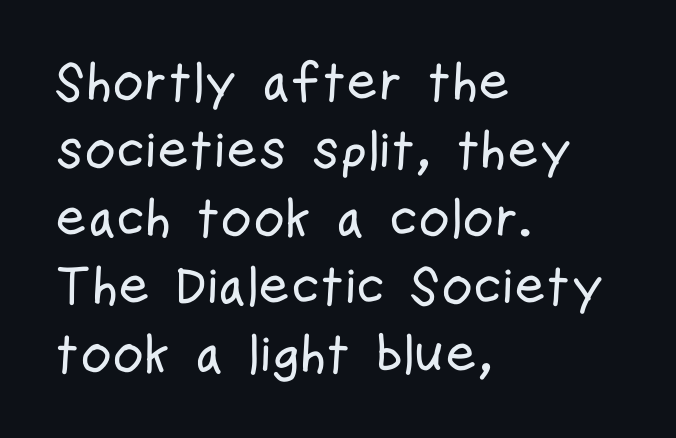
Think of a printed novel: that variable character pitch is what you see here. A bare baseline throughout the passage. What stands out about the letter spacing? Nothing — it is the standard amount. Left-aligned paragraph, ragged on the right.
